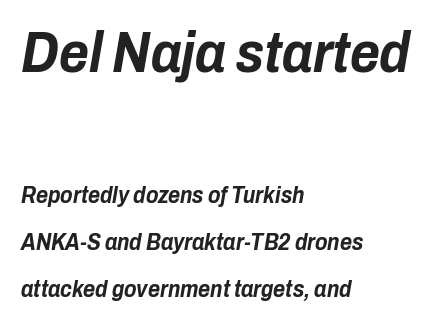
Vertical spacing — loose. Looks like regular typesetting: each glyph gets only the width it needs. Inter-character spacing is left at the font's built-in metrics. An italicized treatment has been applied to the whole sample.
